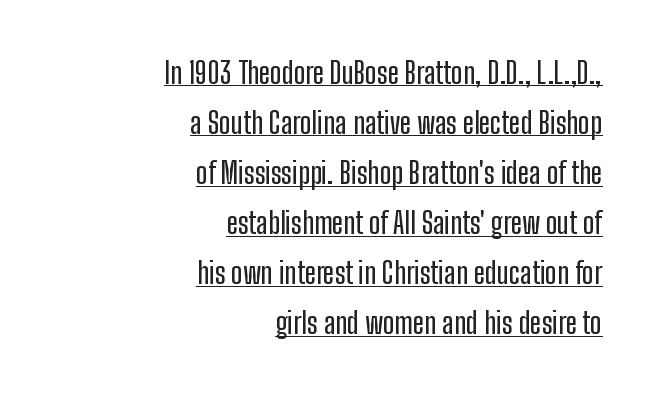
Q: Is the text italic (slanted)? A: No, it is upright.
Q: Is the typeface a serif or a sans-serif typeface? A: Sans-serif.
Q: Is the text underlined? A: Yes.
Q: How is the paragraph aligned? A: Right-aligned.
Q: Is the spacing between letters normal or unusually wide? A: Normal.
Q: Is the spacing between lines tight, normal or loose? A: Normal.
Q: Width (condensed, normal, or wide)? A: Condensed.
Q: Stroke contrast? A: Low.
Q: x-height? A: Medium.
Q: Monospaced? A: No.
